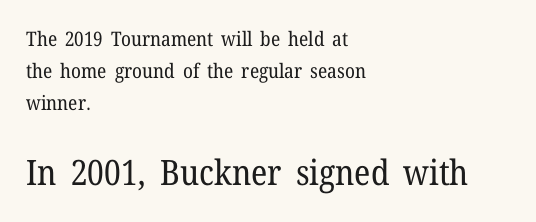
The image shows 35 px regular-weight serif type, upright; set left-aligned, normal line spacing (1.6x), normal letter spacing, not underlined; the second (bottom) block is 1.75x larger; low stroke contrast and a medium x-height.
